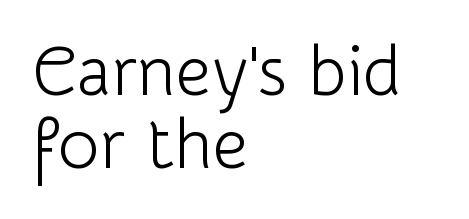
Q: Is the text bold? A: No.
Q: Is the text italic (slanted)? A: No, it is upright.
Q: Is the typeface a serif or a sans-serif typeface? A: Sans-serif.
Q: Is the text underlined? A: No.
Q: How is the paragraph aligned? A: Left-aligned.
Q: Is the spacing between letters normal or unusually wide? A: Normal.
Q: Is the spacing between lines tight, normal or loose? A: Tight.
Q: Width (condensed, normal, or wide)? A: Normal.
Q: Stroke contrast? A: Low.
Q: x-height? A: Medium.
Q: Monospaced? A: No.
